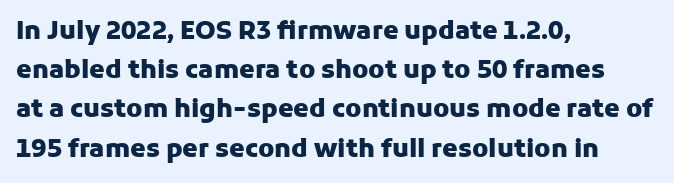
There is no visible air inserted between adjacent glyphs. This sample is left-justified, so line endings fall wherever the words run out. Normally led — the rows are evenly, conventionally spaced. The lettering holds an erect, upright posture throughout.
